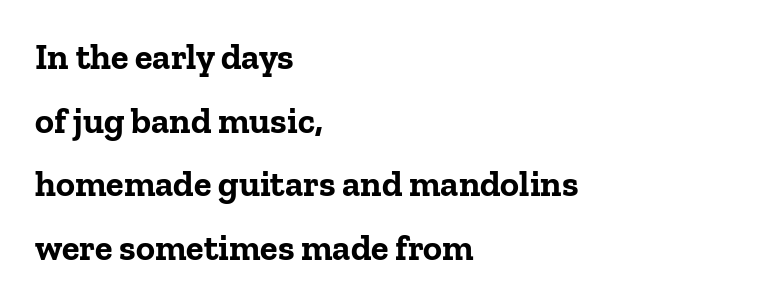
Q: Is the text bold? A: Yes.
Q: Is the text italic (slanted)? A: No, it is upright.
Q: Is the typeface a serif or a sans-serif typeface? A: Serif.
Q: Is the text underlined? A: No.
Q: How is the paragraph aligned? A: Left-aligned.
Q: Is the spacing between letters normal or unusually wide? A: Normal.
Q: Width (condensed, normal, or wide)? A: Normal.
Q: Stroke contrast? A: Low.
Q: x-height? A: Medium.
Q: Monospaced? A: No.
